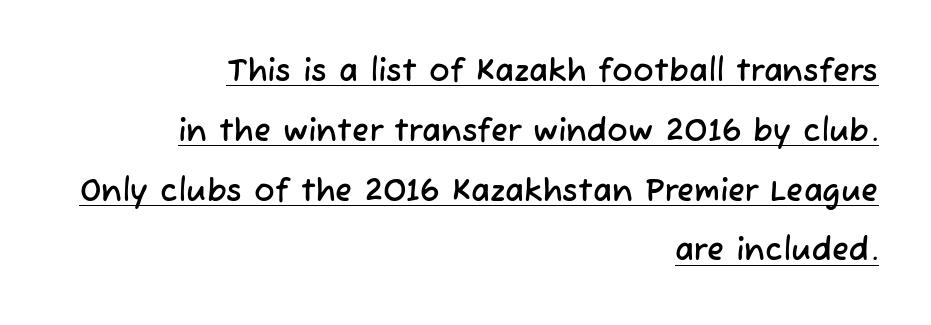
Q: Is the typeface a serif or a sans-serif typeface? A: Sans-serif.
Q: Is the text underlined? A: Yes.
Q: How is the paragraph aligned? A: Right-aligned.
Q: Is the spacing between letters normal or unusually wide? A: Normal.
Q: Is the spacing between lines tight, normal or loose? A: Loose.
Q: Width (condensed, normal, or wide)? A: Normal.
Q: Stroke contrast? A: Low.
Q: x-height? A: Medium.
Q: Monospaced? A: No.
